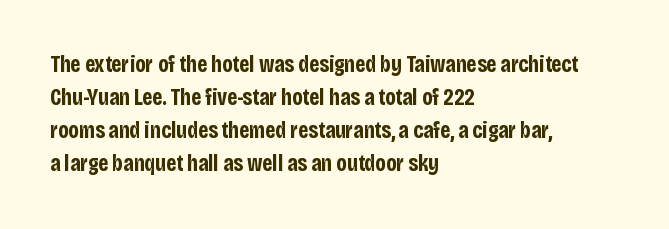
Q: Is the text bold? A: Yes.
Q: Is the text italic (slanted)? A: No, it is upright.
Q: Is the text underlined? A: No.
Q: How is the paragraph aligned? A: Left-aligned.
Q: Is the spacing between letters normal or unusually wide? A: Normal.
Q: Is the spacing between lines tight, normal or loose? A: Normal.
